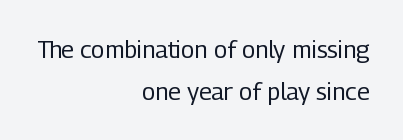
{"italic": "no", "bold": "no", "underline": "no", "align": "right", "line_spacing_ratio": 1.75, "letter_spacing": "normal", "letter_spacing_em": 0.0, "glyph_px": 24}
